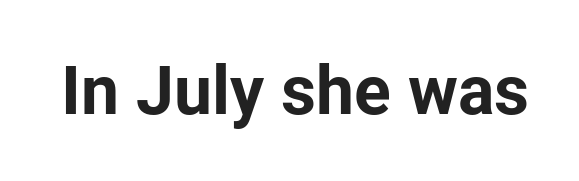
Q: Is the text bold? A: Yes.
Q: Is the text italic (slanted)? A: No, it is upright.
Q: Is the typeface a serif or a sans-serif typeface? A: Sans-serif.
Q: Is the text underlined? A: No.
Q: Is the spacing between letters normal or unusually wide? A: Normal.
Q: Width (condensed, normal, or wide)? A: Normal.
Q: Stroke contrast? A: Low.
Q: x-height? A: Medium.
Q: Monospaced? A: No.
